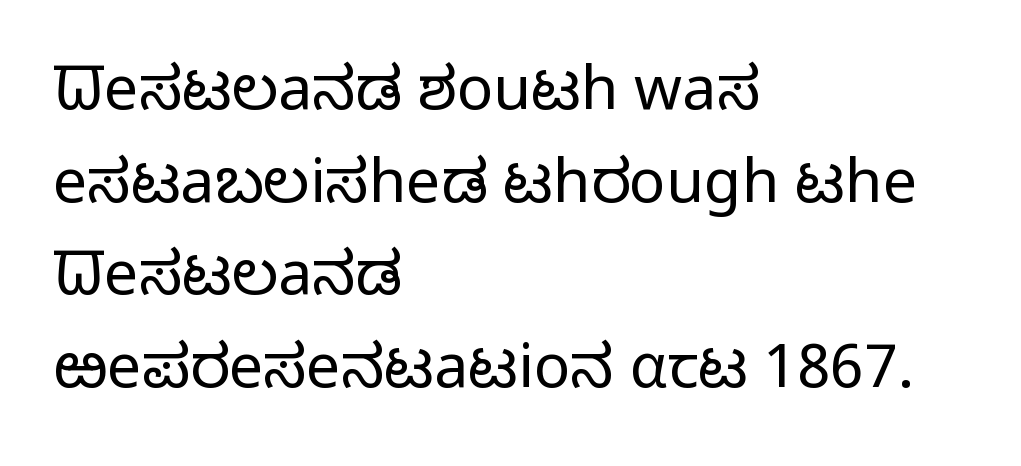
{"serif": "no", "italic": "no", "bold": "no", "weight": "light", "width": "normal", "stroke_contrast": "low", "x_height": "medium", "monospaced": "no", "underline": "no", "align": "left", "line_spacing": "normal", "line_spacing_ratio": 1.52, "letter_spacing": "normal", "letter_spacing_em": 0.0, "glyph_px": 61}
